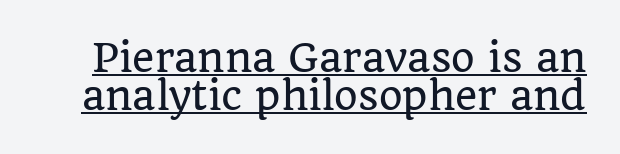
The image shows 38 px serif type, upright; set tight line spacing (1.0x), normal letter spacing, underlined; low stroke contrast and a large x-height.
